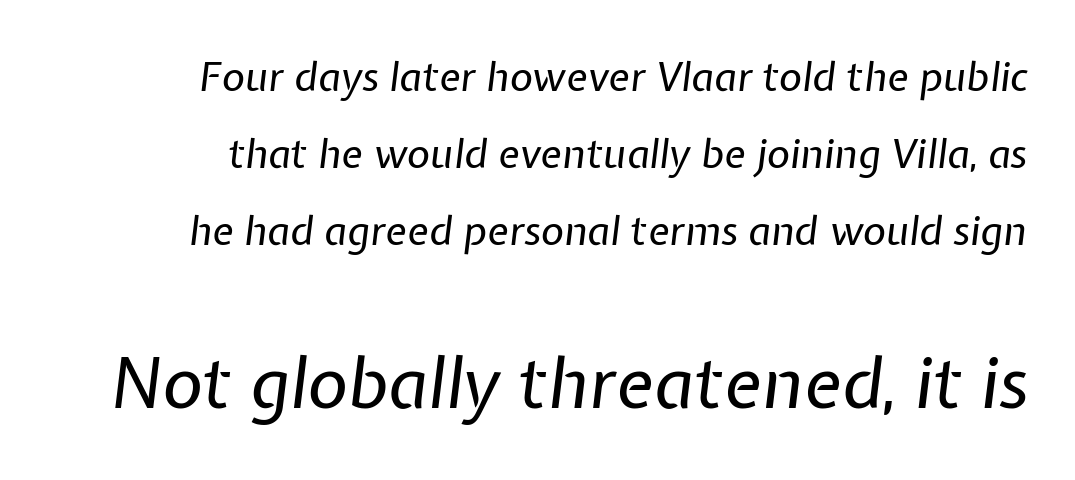
Q: Is the text bold? A: No.
Q: Is the text italic (slanted)? A: Yes, it leans right by about 7 degrees.
Q: Is the text underlined? A: No.
Q: How is the paragraph aligned? A: Right-aligned.
Q: Is the spacing between letters normal or unusually wide? A: Normal.
Q: Is the spacing between lines tight, normal or loose? A: Loose.
Q: Which block of text is set in a larger size, the first (top) or the second (bottom)? A: The second (bottom) one.
Q: Width (condensed, normal, or wide)? A: Normal.
Q: Stroke contrast? A: Low.
Q: x-height? A: Medium.
Q: Monospaced? A: No.
